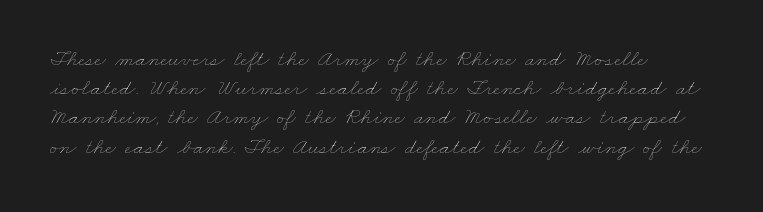
The letters look calm and open, with moderate or lighter stems. The glyphs are unaccompanied by any horizontal stroke below them. The gaps between neighbouring characters are ordinary and unremarkable. Quick note: interline space is typical.
